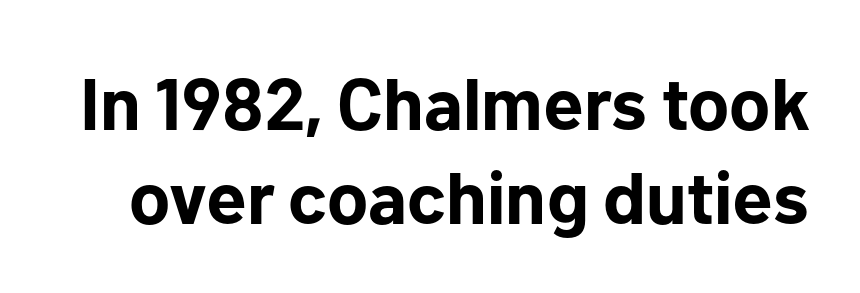
Glance below the letters and you will spot only blank space. The space between consecutive lines is moderate. Notice how the stems are strictly vertical — no italics here. Words appear dense and cohesive because spacing is normal. Character widths vary here, with narrow letters taking less room than wide ones.
